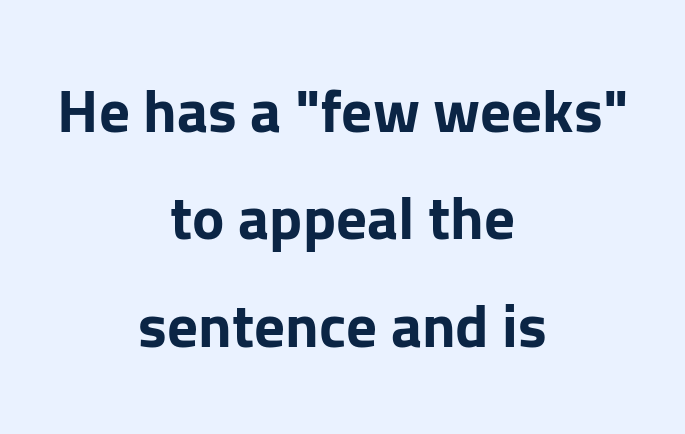
The image shows 61 px bold sans-serif type, upright; set centered, line spacing 1.76x, normal letter spacing, not underlined; low stroke contrast and a medium x-height.
